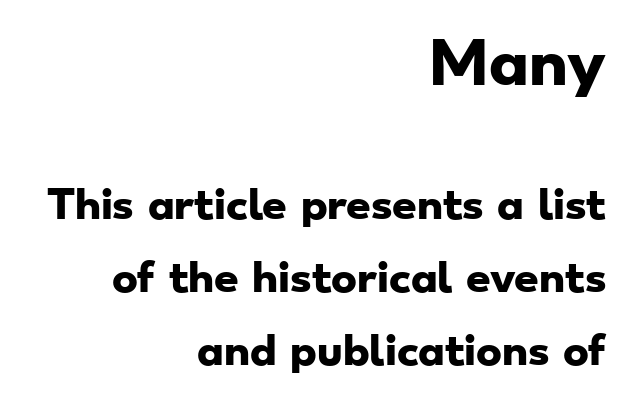
The image shows 58 px heavy, wide sans-serif type; set right-aligned, line spacing 1.87x, normal letter spacing, not underlined; the first (top) block is 1.49x larger; low stroke contrast and a small x-height.
